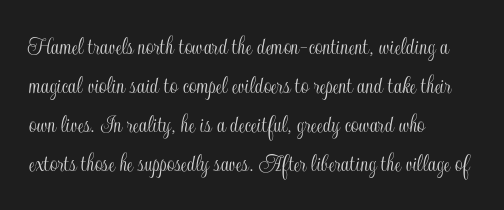
Q: Is the text italic (slanted)? A: Yes.
Q: Is the text underlined? A: No.
Q: How is the paragraph aligned? A: Left-aligned.
Q: Is the spacing between letters normal or unusually wide? A: Normal.
Q: Is the spacing between lines tight, normal or loose? A: Normal.
